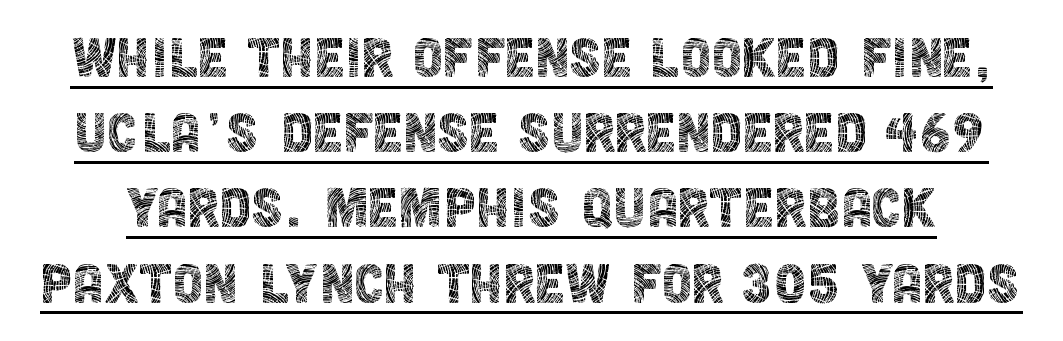
Q: Is the text bold? A: No.
Q: Is the text italic (slanted)? A: No, it is upright.
Q: Is the typeface a serif or a sans-serif typeface? A: Sans-serif.
Q: Is the text underlined? A: Yes.
Q: Is the spacing between letters normal or unusually wide? A: Normal.
Q: Is the spacing between lines tight, normal or loose? A: Tight.
Q: Width (condensed, normal, or wide)? A: Condensed.
Q: x-height? A: Large.
Q: Monospaced? A: No.
